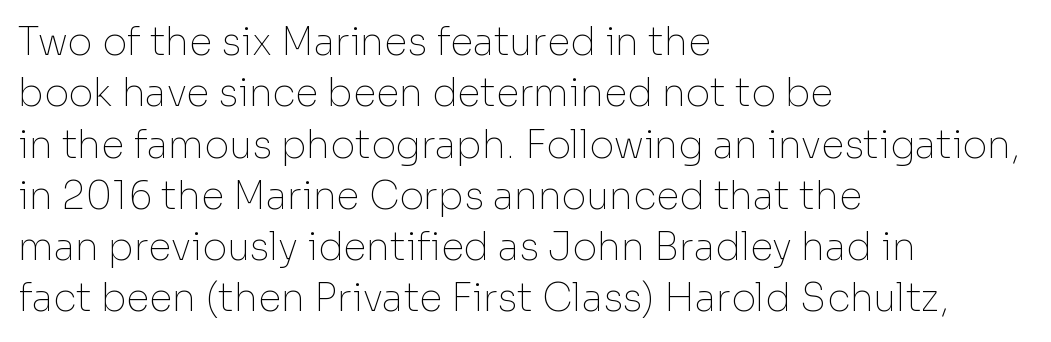
These lines keep a tight, regular rhythm from letter to letter. The letters carry no serifs — their stems end cleanly without finishing strokes. Summary of weight: not heavy and not bold. The leading is moderate, giving the passage an even texture. The rendering uses natural spacing where letterforms have individual widths. The axis of the letterforms is exactly vertical.
